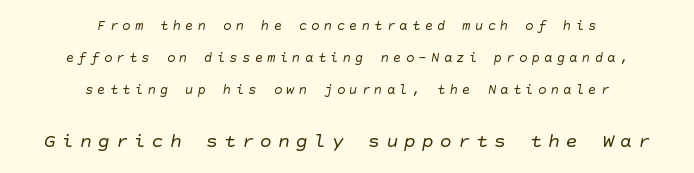
Q: Is the text bold? A: No.
Q: Is the text underlined? A: No.
Q: How is the paragraph aligned? A: Centered.
Q: Is the spacing between letters normal or unusually wide? A: Unusually wide.
Q: Is the spacing between lines tight, normal or loose? A: Loose.
Q: Which block of text is set in a larger size, the first (top) or the second (bottom)? A: The second (bottom) one.
